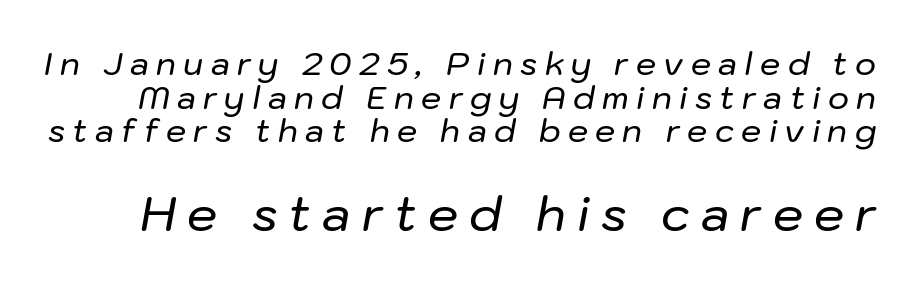
The image shows 48 px text type, italic (leaning right); set tight line spacing (1.05x), unusually wide letter spacing (+0.23 em), not underlined; the second (bottom) block is 1.5x larger; low stroke contrast and a medium x-height.
